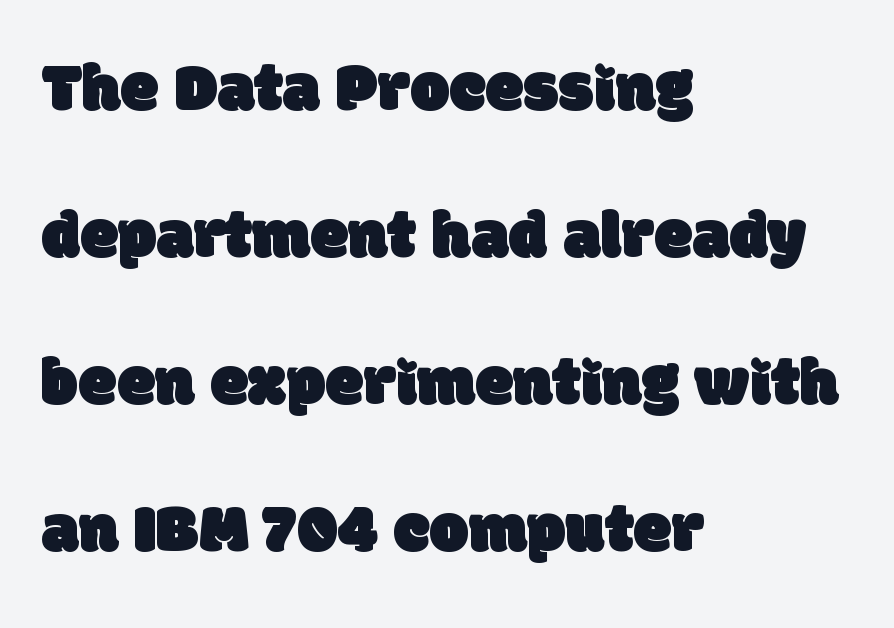
Q: Is the typeface a serif or a sans-serif typeface? A: Sans-serif.
Q: Is the text underlined? A: No.
Q: How is the paragraph aligned? A: Left-aligned.
Q: Is the spacing between letters normal or unusually wide? A: Normal.
Q: Is the spacing between lines tight, normal or loose? A: Loose.
Q: Width (condensed, normal, or wide)? A: Normal.
Q: Stroke contrast? A: Low.
Q: x-height? A: Large.
Q: Monospaced? A: No.
